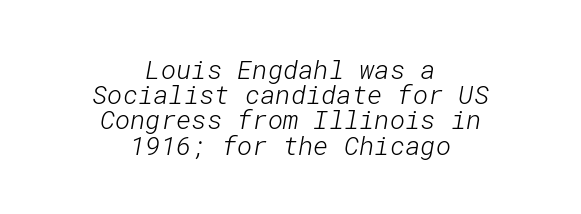
Q: Is the text bold? A: No.
Q: Is the text underlined? A: No.
Q: How is the paragraph aligned? A: Centered.
Q: Is the spacing between letters normal or unusually wide? A: Normal.
Q: Is the spacing between lines tight, normal or loose? A: Tight.
